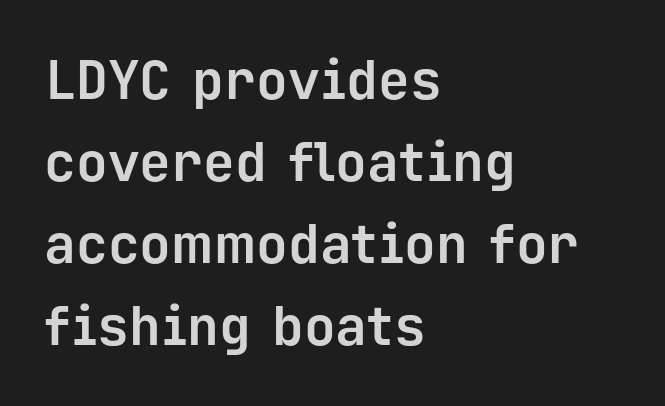
{"serif": "no", "italic": "no", "bold": "yes", "weight": "bold", "width": "normal", "stroke_contrast": "low", "x_height": "medium", "monospaced": "yes", "underline": "no", "align": "left", "line_spacing": "normal", "line_spacing_ratio": 1.55, "letter_spacing": "normal", "letter_spacing_em": 0.0, "glyph_px": 53}
